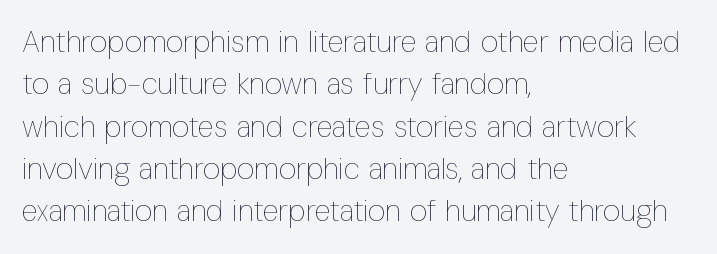
Q: Is the text bold? A: No.
Q: Is the text italic (slanted)? A: No, it is upright.
Q: Is the text underlined? A: No.
Q: How is the paragraph aligned? A: Left-aligned.
Q: Is the spacing between letters normal or unusually wide? A: Normal.
Q: Is the spacing between lines tight, normal or loose? A: Normal.
Q: Width (condensed, normal, or wide)? A: Condensed.
Q: Stroke contrast? A: Low.
Q: x-height? A: Medium.
Q: Monospaced? A: No.
